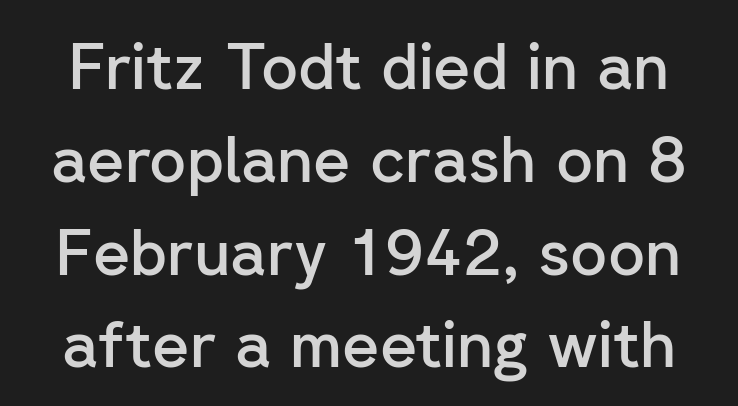
The image shows 64 px semibold sans-serif type, upright; set normal line spacing (1.45x), normal letter spacing, not underlined; low stroke contrast and a medium x-height.
